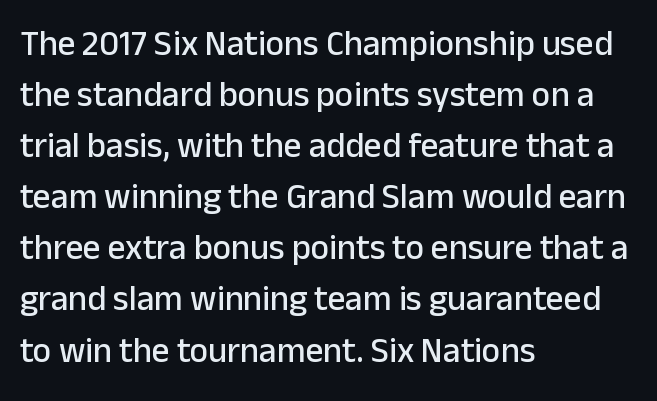
Q: Is the text italic (slanted)? A: No, it is upright.
Q: Is the typeface a serif or a sans-serif typeface? A: Sans-serif.
Q: Is the text underlined? A: No.
Q: How is the paragraph aligned? A: Left-aligned.
Q: Is the spacing between letters normal or unusually wide? A: Normal.
Q: Is the spacing between lines tight, normal or loose? A: Normal.
Q: Width (condensed, normal, or wide)? A: Normal.
Q: Stroke contrast? A: Low.
Q: x-height? A: Medium.
Q: Monospaced? A: No.
